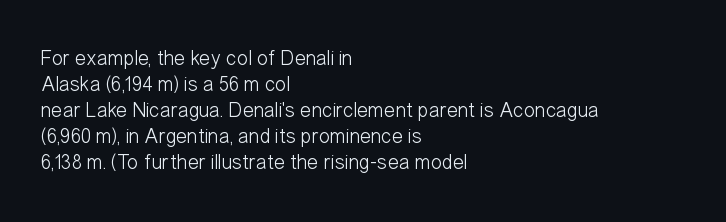
{"italic": "no", "bold": "no", "underline": "no", "align": "left", "line_spacing_ratio": 1.24, "letter_spacing": "normal", "letter_spacing_em": 0.0, "glyph_px": 21}
